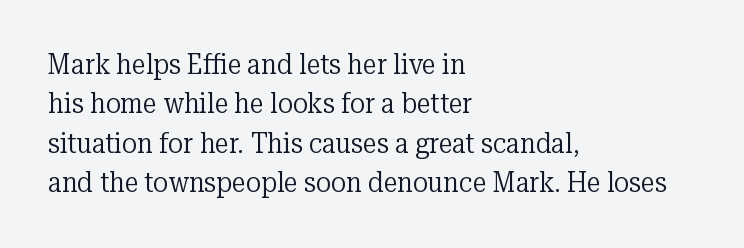
{"serif": "yes", "italic": "no", "bold": "no", "weight": "regular", "width": "normal", "stroke_contrast": "low", "x_height": "medium", "monospaced": "no", "underline": "no", "align": "left", "line_spacing": "normal", "line_spacing_ratio": 1.41, "letter_spacing": "normal", "letter_spacing_em": 0.0, "glyph_px": 28}
